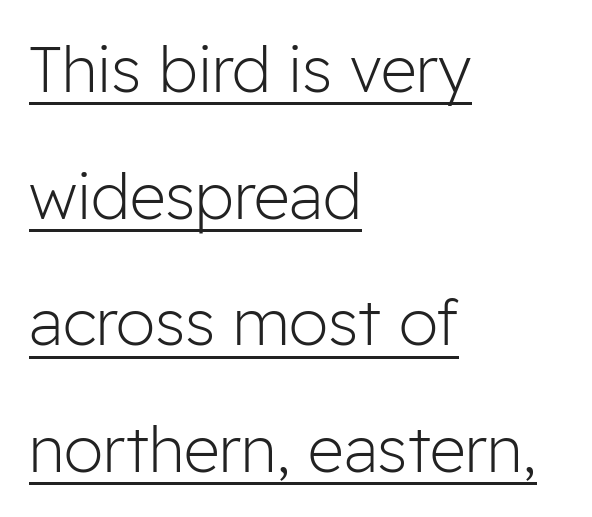
{"serif": "no", "italic": "no", "bold": "no", "weight": "light", "width": "normal", "stroke_contrast": "low", "x_height": "medium", "monospaced": "no", "underline": "yes", "align": "left", "line_spacing": "loose", "line_spacing_ratio": 2.01, "letter_spacing": "normal", "letter_spacing_em": 0.0, "glyph_px": 63}
